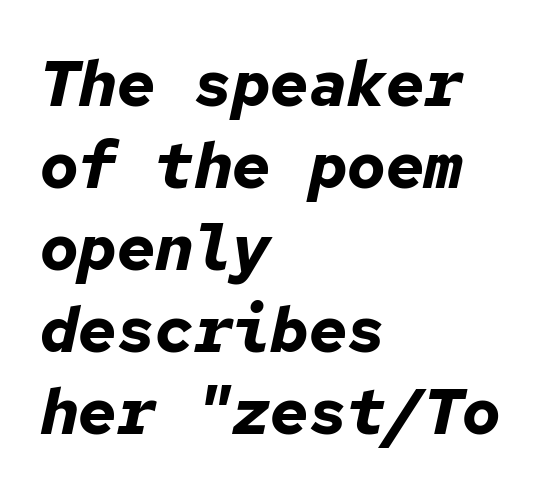
Chunky letters — that's bold for sure. These lines are set flush left with a ragged right edge. Rows of type keep a routine distance in the vertical direction. The letters march in equal steps, a hallmark of fixed-pitch type.
